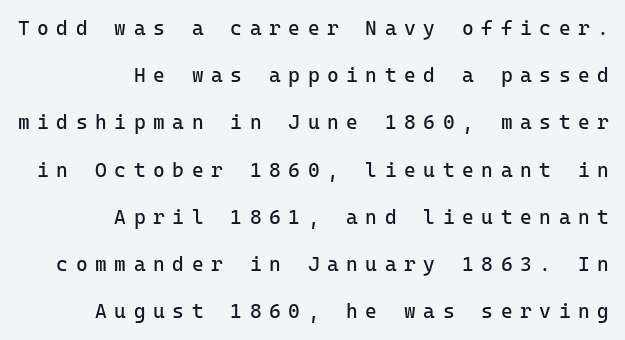
The image shows 20 px text type, upright; set right-aligned, loose line spacing (2.36x), unusually wide letter spacing (+0.38 em), not underlined.
